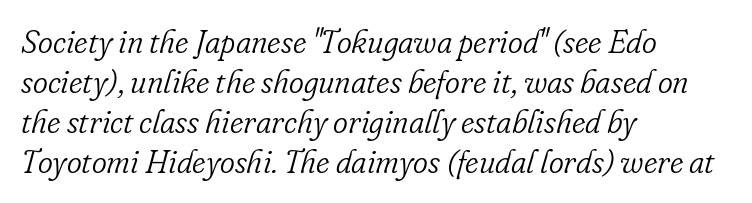
The image shows 32 px light serif type, italic (leaning right); set left-aligned, normal line spacing (1.25x), normal letter spacing, not underlined; low stroke contrast and a small x-height.
